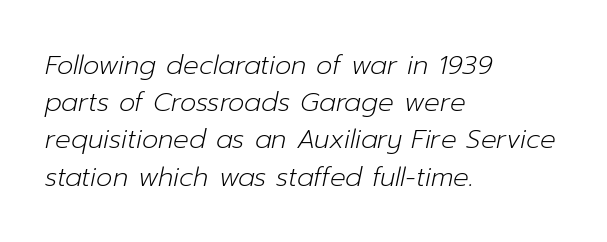
The image shows 26 px text type, italic (leaning right); set left-aligned, normal line spacing (1.43x), normal letter spacing, not underlined.
